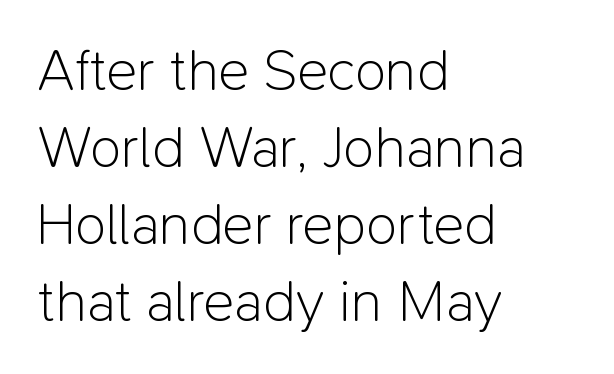
{"serif": "no", "italic": "no", "bold": "no", "weight": "light", "width": "normal", "stroke_contrast": "low", "x_height": "medium", "monospaced": "no", "underline": "no", "align": "left", "line_spacing": "normal", "line_spacing_ratio": 1.33, "letter_spacing": "normal", "letter_spacing_em": 0.0, "glyph_px": 58}
